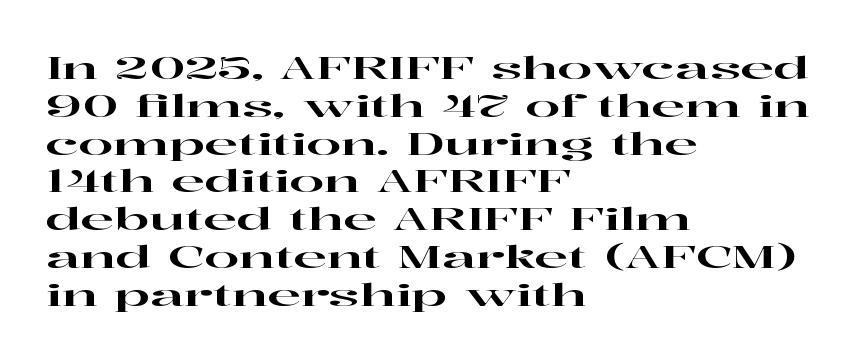
{"serif": "yes", "italic": "no", "width": "wide", "stroke_contrast": "high", "x_height": "medium", "monospaced": "no", "underline": "no", "align": "left", "line_spacing_ratio": 1.22, "letter_spacing": "normal", "letter_spacing_em": 0.0, "glyph_px": 31}
